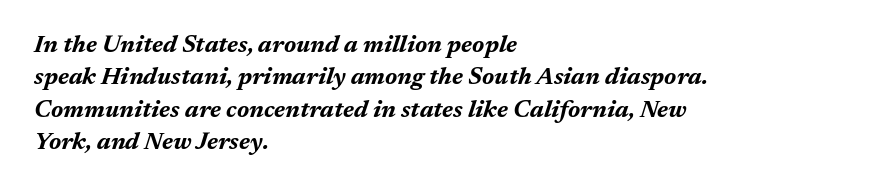
Q: Is the text bold? A: Yes.
Q: Is the text italic (slanted)? A: Yes, it leans right by about 17 degrees.
Q: Is the text underlined? A: No.
Q: How is the paragraph aligned? A: Left-aligned.
Q: Is the spacing between letters normal or unusually wide? A: Normal.
Q: Is the spacing between lines tight, normal or loose? A: Normal.
